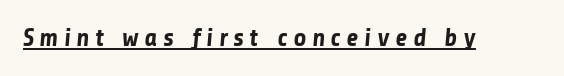
The image shows 25 px bold type; set unusually wide letter spacing (+0.23 em), underlined.
